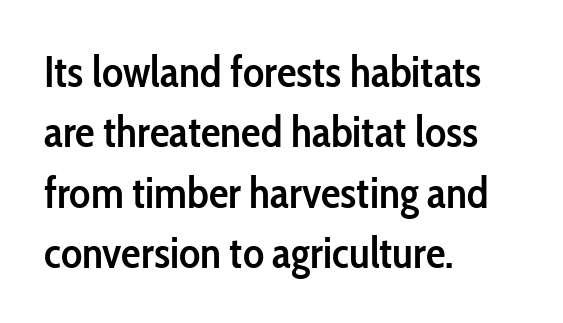
The image shows 44 px semibold, condensed sans-serif type, upright; set left-aligned, normal line spacing (1.37x), normal letter spacing, not underlined; low stroke contrast and a medium x-height.
